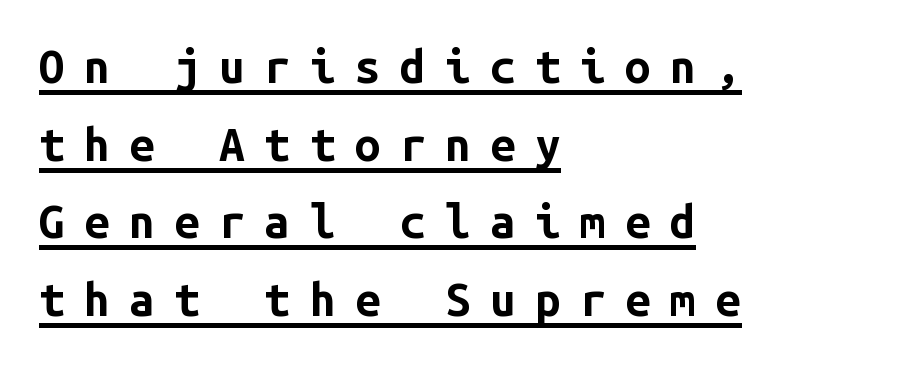
The image shows 46 px bold sans-serif type, upright, monospaced; set left-aligned, normal line spacing (1.69x), unusually wide letter spacing (+0.42 em), underlined; low stroke contrast and a medium x-height.
